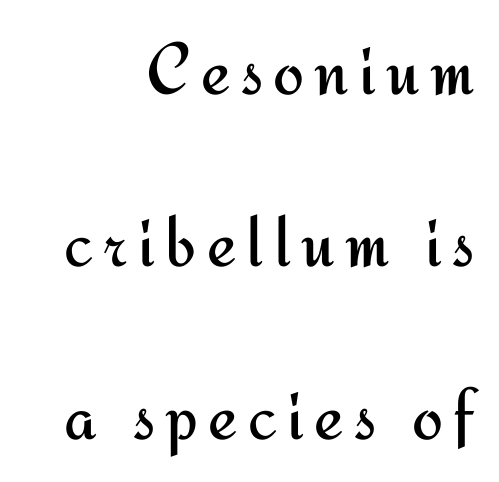
{"serif": "no", "italic": "no", "bold": "no", "weight": "regular", "width": "normal", "stroke_contrast": "medium", "x_height": "small", "monospaced": "no", "underline": "no", "align": "right", "line_spacing": "loose", "line_spacing_ratio": 2.33, "glyph_px": 74}
